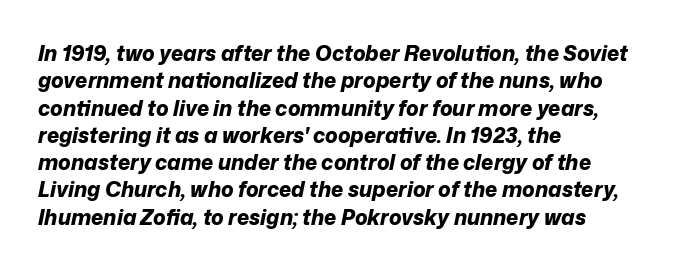
{"italic": "yes", "lean": "right", "slant_degrees": 12, "bold": "yes", "underline": "no", "align": "left", "line_spacing": "normal", "line_spacing_ratio": 1.3, "letter_spacing": "normal", "letter_spacing_em": 0.0, "glyph_px": 21}
